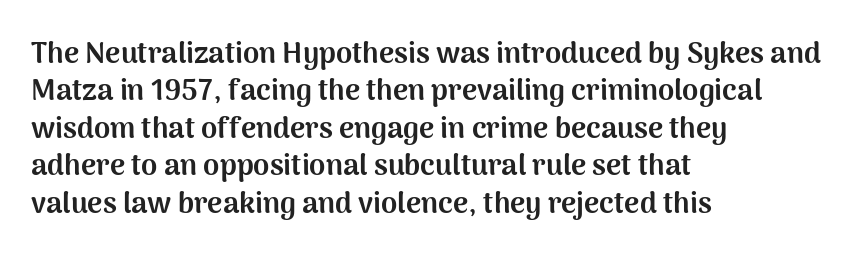
This sample uses a sans-serif face. The gaps between neighbouring characters are ordinary and unremarkable. The text block is weighted toward the left margin, trailing off unevenly rightward. Words float on clear page, feet unadorned. In terms of leading, this rendering sits right in the middle.
